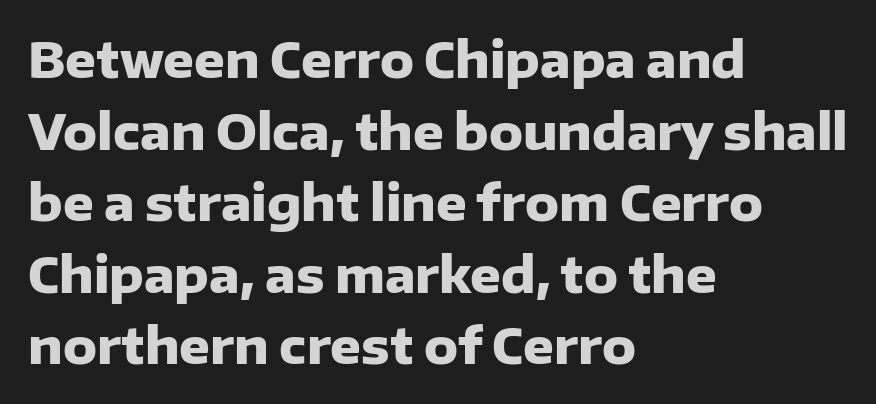
{"serif": "no", "italic": "no", "bold": "yes", "weight": "heavy", "width": "normal", "stroke_contrast": "low", "x_height": "medium", "monospaced": "no", "underline": "no", "align": "left", "line_spacing": "normal", "line_spacing_ratio": 1.49, "letter_spacing": "normal", "letter_spacing_em": 0.0, "glyph_px": 48}
